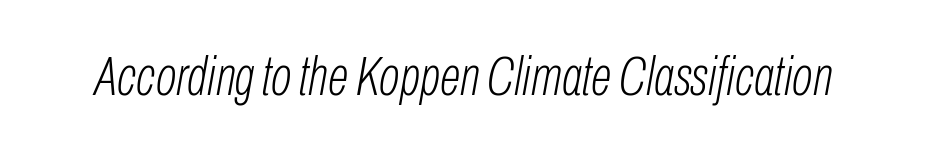
{"italic": "yes", "lean": "right", "slant_degrees": 10, "bold": "no", "weight": "light", "width": "condensed", "stroke_contrast": "low", "x_height": "medium", "monospaced": "no", "underline": "no", "letter_spacing": "normal", "letter_spacing_em": 0.0, "glyph_px": 55}
